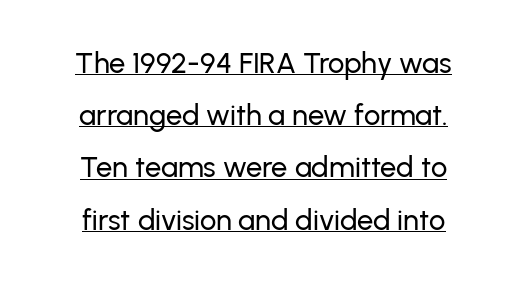
{"serif": "no", "italic": "no", "width": "normal", "stroke_contrast": "low", "x_height": "medium", "monospaced": "no", "underline": "yes", "align": "center", "line_spacing_ratio": 1.8, "letter_spacing": "normal", "letter_spacing_em": 0.0, "glyph_px": 29}
